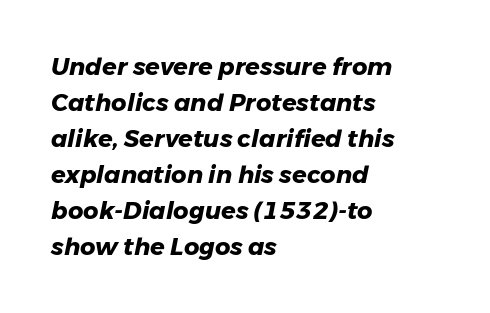
{"italic": "yes", "lean": "right", "slant_degrees": 11, "bold": "yes", "underline": "no", "align": "left", "line_spacing": "normal", "line_spacing_ratio": 1.5, "letter_spacing": "normal", "letter_spacing_em": 0.0, "glyph_px": 24}
